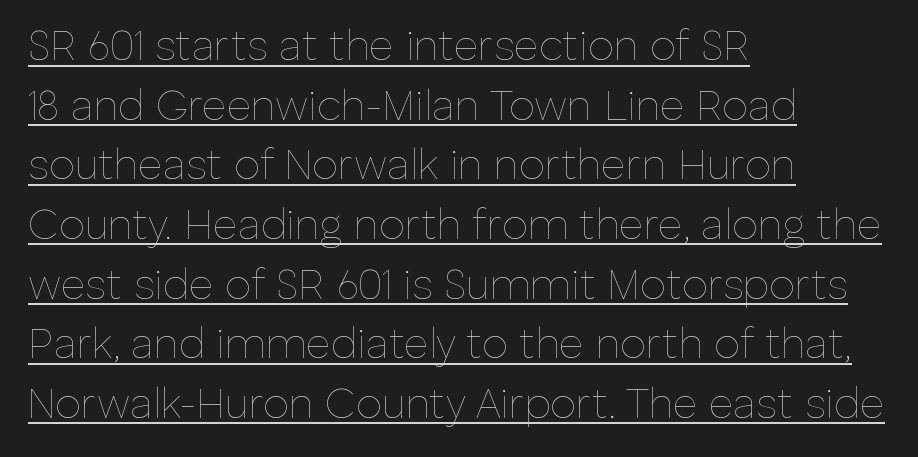
{"italic": "no", "bold": "no", "weight": "thin", "width": "normal", "stroke_contrast": "low", "x_height": "medium", "monospaced": "no", "underline": "yes", "align": "left", "line_spacing": "normal", "line_spacing_ratio": 1.42, "letter_spacing": "normal", "letter_spacing_em": 0.0, "glyph_px": 42}
